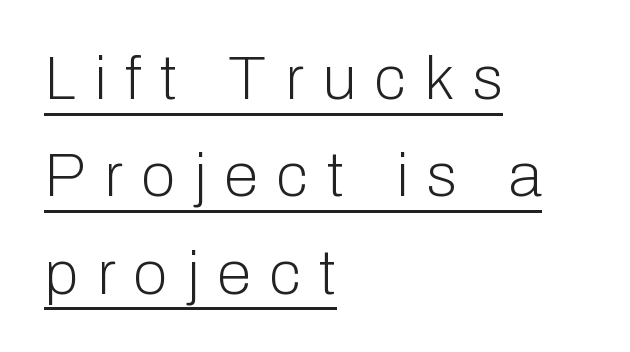
{"serif": "no", "italic": "no", "bold": "no", "weight": "light", "width": "normal", "stroke_contrast": "low", "x_height": "medium", "monospaced": "no", "underline": "yes", "align": "left", "line_spacing": "normal", "line_spacing_ratio": 1.57, "letter_spacing": "wide", "letter_spacing_em": 0.31, "glyph_px": 62}
